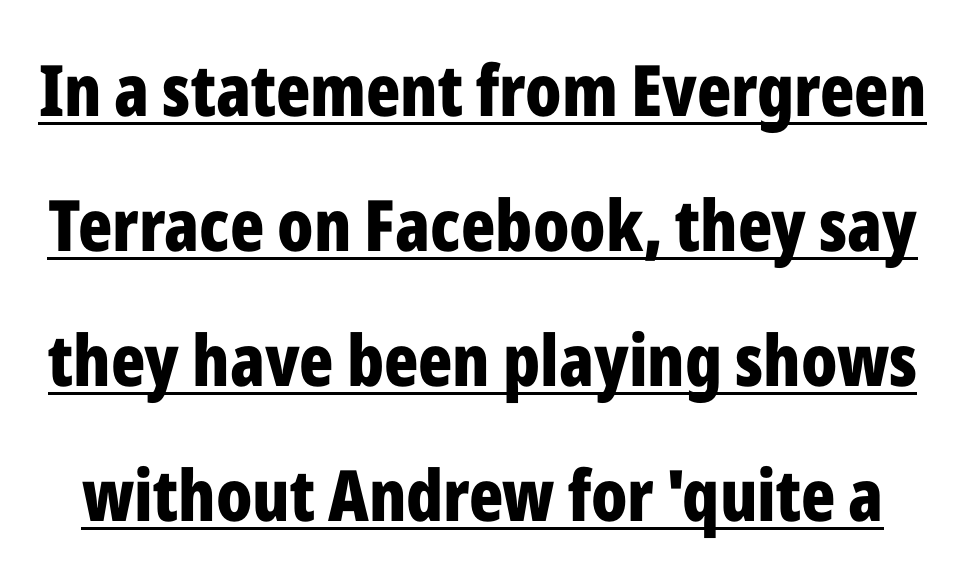
The image shows 71 px bold, condensed sans-serif type, upright; set loose line spacing (1.9x), normal letter spacing, underlined; low stroke contrast and a medium x-height.
